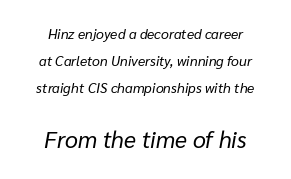
The image shows 23 px text type, italic (leaning right); set centered, loose line spacing (1.92x), normal letter spacing, not underlined; the second (bottom) block is 1.64x larger.
